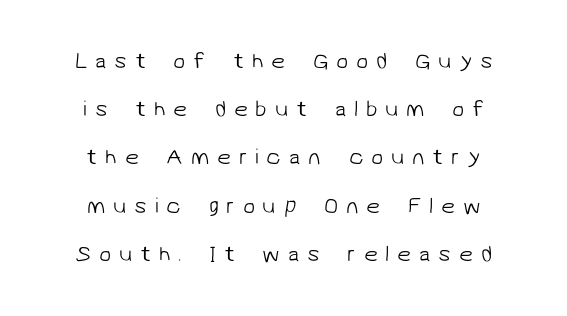
The image shows 22 px text type; set centered, loose line spacing (2.19x), unusually wide letter spacing (+0.36 em), not underlined.
